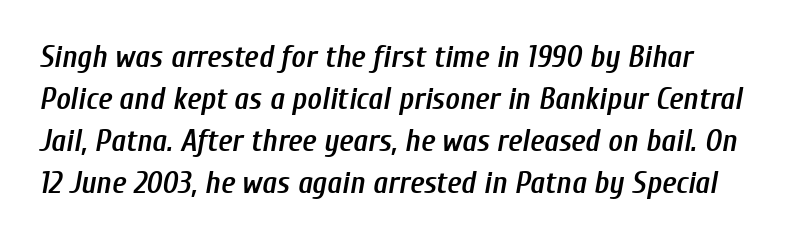
{"italic": "yes", "lean": "right", "slant_degrees": 10, "bold": "semi", "weight": "semibold", "width": "condensed", "stroke_contrast": "low", "x_height": "medium", "monospaced": "no", "underline": "no", "line_spacing": "normal", "line_spacing_ratio": 1.36, "letter_spacing": "normal", "letter_spacing_em": 0.0, "glyph_px": 31}
